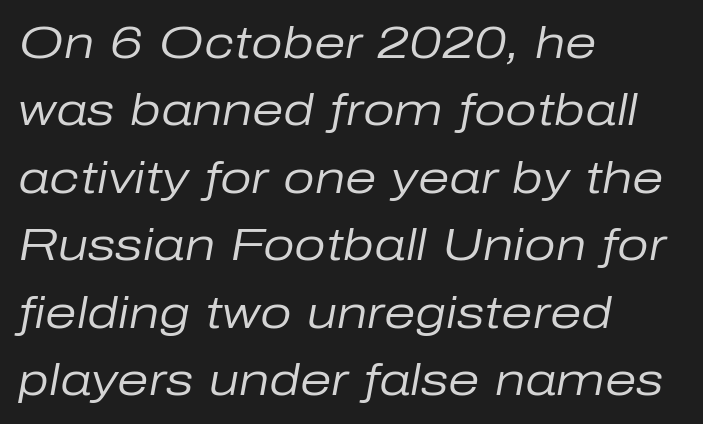
The image shows 45 px regular-weight type, italic (leaning right); set left-aligned, normal line spacing (1.5x), normal letter spacing, not underlined; low stroke contrast and a medium x-height.
